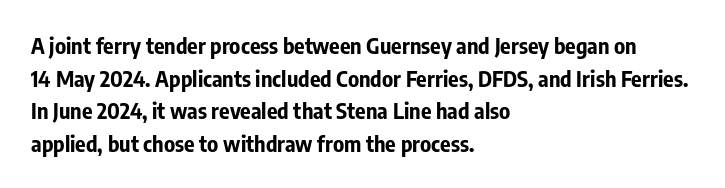
Q: Is the text bold? A: Yes.
Q: Is the text italic (slanted)? A: No, it is upright.
Q: Is the text underlined? A: No.
Q: How is the paragraph aligned? A: Left-aligned.
Q: Is the spacing between letters normal or unusually wide? A: Normal.
Q: Is the spacing between lines tight, normal or loose? A: Normal.
